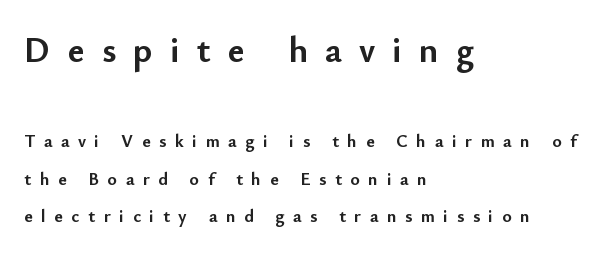
Style check: upright. Students, this is bold: see how much ink each stroke carries. A typesetter would label this face a sans. Compare the two chunks: the upper has the greater cap height. The line texture is sparse and dotted thanks to wide tracking. The letters advance in unequal steps, a hallmark of proportional type.
